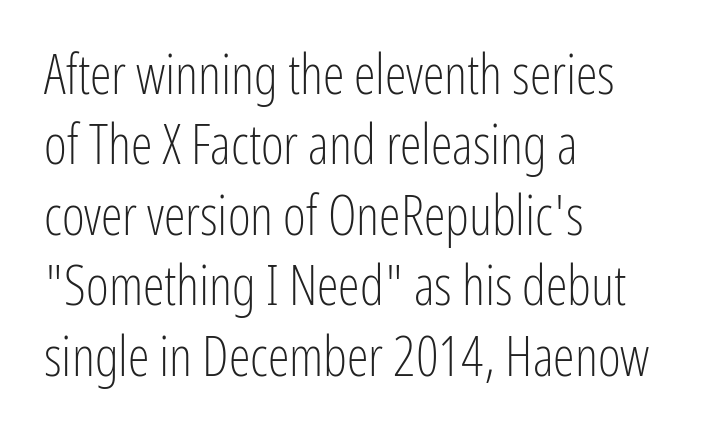
These lines are set flush left with a ragged right edge. The horizontal fit of the characters is conventional and even. Character widths vary here, with narrow letters taking less room than wide ones. A bare baseline throughout the passage. The rendering shows plain stroke endings on the letterforms — a sans-serif design.
